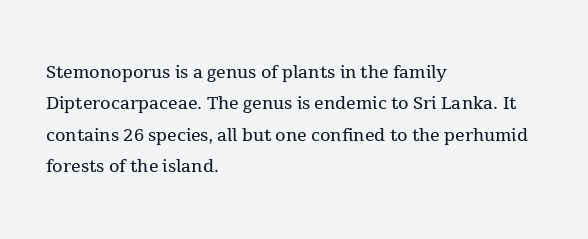
What stands out about the letter spacing? Nothing — it is the standard amount. Unmarked baselines from the first word to the last. The rendering anchors every line to the left-hand side. Regarding leading, the lines here are spaced in the standard way. Compared with a typical body face, this is equally light or lighter still. In terms of posture, this sample is upright.
